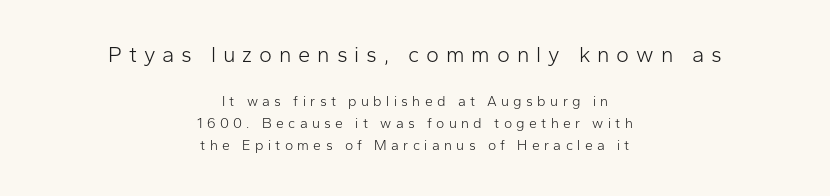
{"italic": "no", "bold": "no", "underline": "no", "align": "center", "line_spacing": "normal", "line_spacing_ratio": 1.57, "letter_spacing": "wide", "letter_spacing_em": 0.31, "larger_block": "first", "size_ratio": 1.57, "glyph_px": 22}
